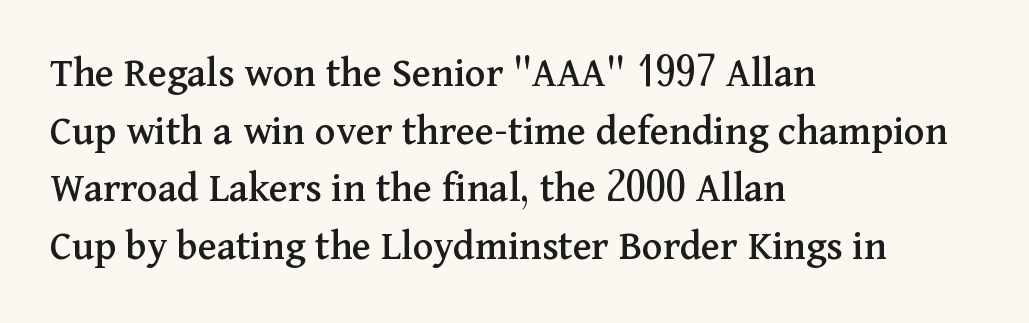
The image shows 43 px serif type, upright; set left-aligned, normal line spacing (1.34x), normal letter spacing, not underlined; medium stroke contrast and a medium x-height.
